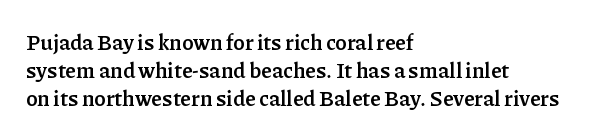
Q: Is the text bold? A: Yes.
Q: Is the text italic (slanted)? A: No, it is upright.
Q: Is the text underlined? A: No.
Q: How is the paragraph aligned? A: Left-aligned.
Q: Is the spacing between letters normal or unusually wide? A: Normal.
Q: Is the spacing between lines tight, normal or loose? A: Normal.
